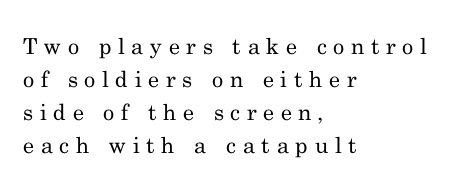
Q: Is the text bold? A: No.
Q: Is the text italic (slanted)? A: No, it is upright.
Q: Is the text underlined? A: No.
Q: How is the paragraph aligned? A: Left-aligned.
Q: Is the spacing between letters normal or unusually wide? A: Unusually wide.
Q: Is the spacing between lines tight, normal or loose? A: Normal.
